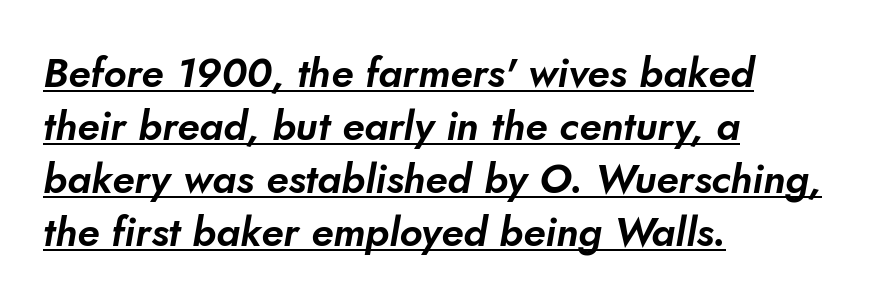
Compared with undecorated copy, this sample adds a rule below the words. Stroke terminals: plain, sans-serif. The type is set solid horizontally, with unmodified tracking. The text block is weighted toward the left margin, trailing off unevenly rightward. A normal amount of white space separates one row of letters from the next. The rendering uses natural spacing where letterforms have individual widths.
